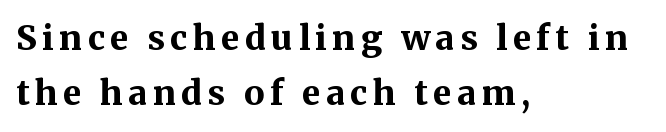
{"serif": "yes", "italic": "no", "bold": "yes", "weight": "bold", "width": "normal", "stroke_contrast": "medium", "x_height": "medium", "monospaced": "no", "underline": "no", "align": "left", "line_spacing": "normal", "line_spacing_ratio": 1.62, "glyph_px": 34}
